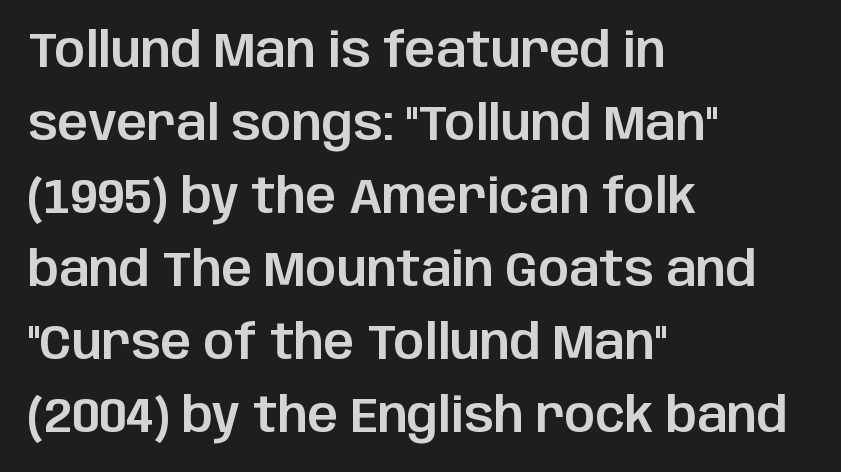
{"serif": "no", "italic": "no", "width": "normal", "stroke_contrast": "low", "x_height": "large", "monospaced": "no", "underline": "no", "align": "left", "line_spacing": "normal", "line_spacing_ratio": 1.52, "letter_spacing": "normal", "letter_spacing_em": 0.0, "glyph_px": 48}
